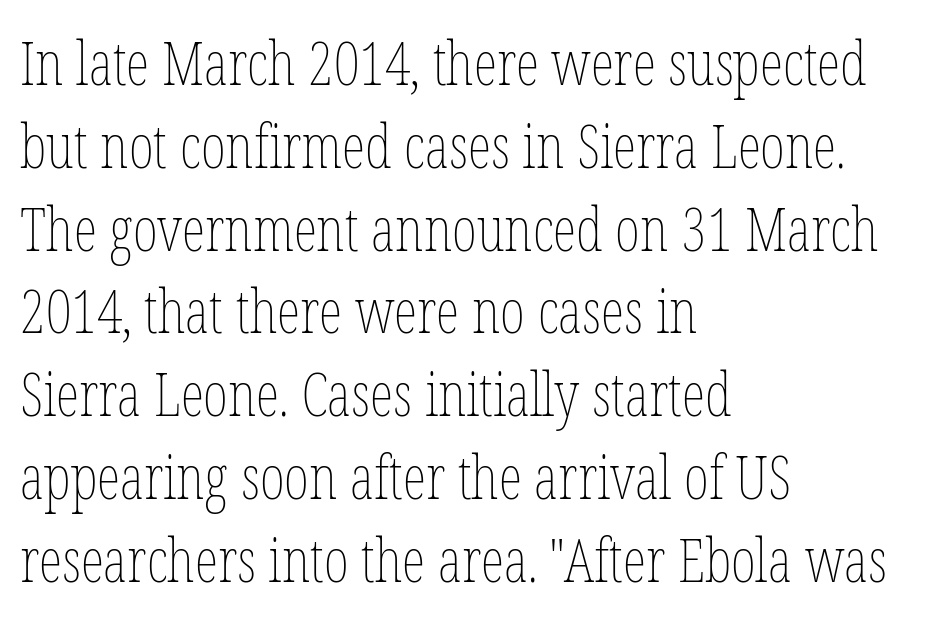
{"italic": "no", "bold": "no", "weight": "thin", "width": "condensed", "stroke_contrast": "low", "x_height": "medium", "monospaced": "no", "underline": "no", "align": "left", "line_spacing": "normal", "line_spacing_ratio": 1.38, "letter_spacing": "normal", "letter_spacing_em": 0.0, "glyph_px": 60}
